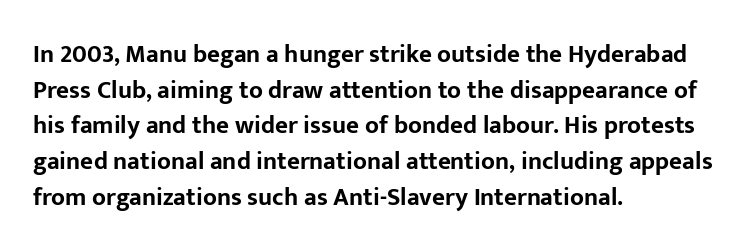
This rendering leaves character spacing at its baseline value. Any mark beneath the type? The region is blank. This is roman type, the default non-slanted kind. Pretty heavy lettering here — definitely bold. Notice how descenders clear the ascenders below comfortably — that's standard leading. All the whitespace from short lines collects on the right.
